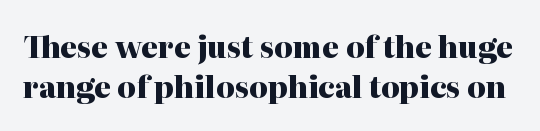
The image shows 29 px heavy serif type, upright; set normal line spacing (1.39x), normal letter spacing, not underlined; high stroke contrast and a medium x-height.
